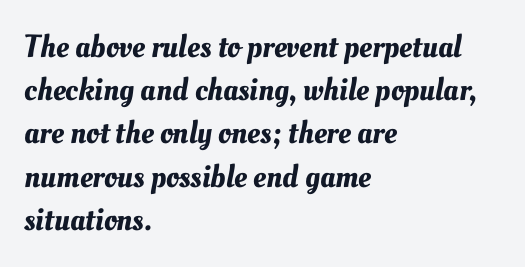
This rendering features lettering with no underline. Honestly, the letter spacing is just normal — you wouldn't notice it. These lines are rendered in a variable-pitch font. The ragged edge is on the right, which tells us the setting is flush left. If you measured baseline to baseline, you'd find a middling distance.
